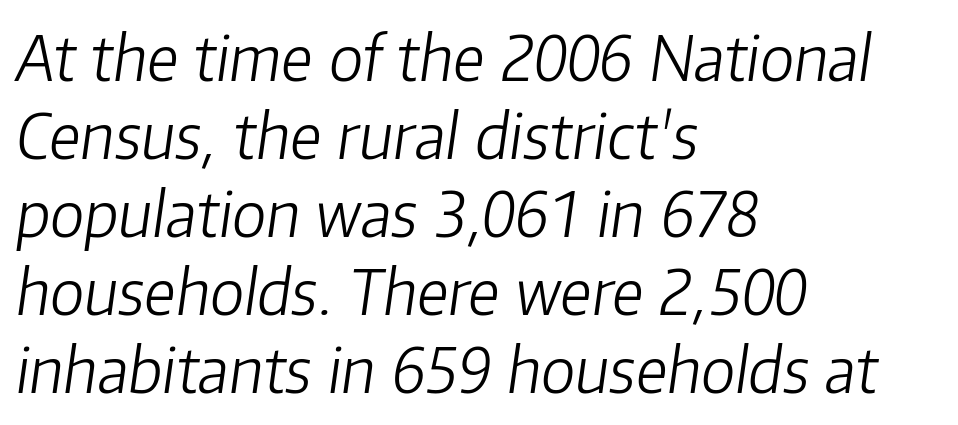
The image shows 62 px light type, italic (leaning right); set left-aligned, normal line spacing (1.26x), normal letter spacing, not underlined; low stroke contrast and a medium x-height.
